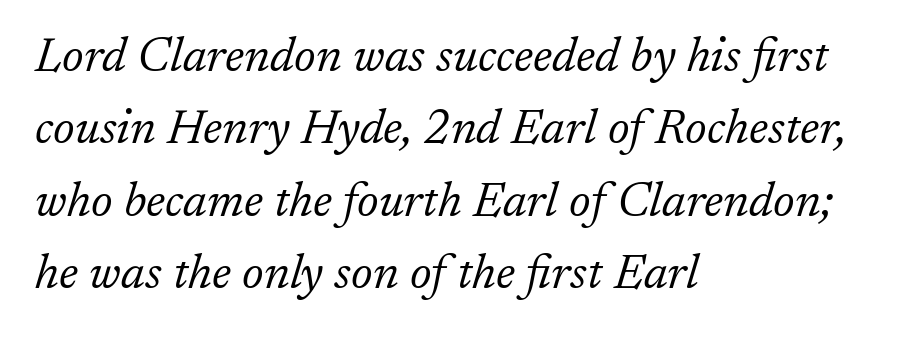
The image shows 48 px light serif type, italic (leaning right); set left-aligned, normal line spacing (1.51x), normal letter spacing, not underlined; low stroke contrast and a medium x-height.
